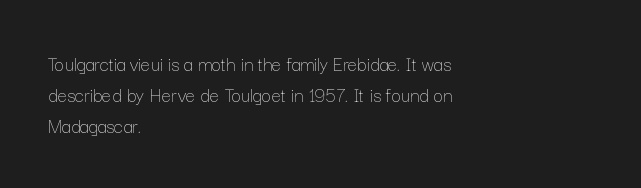
Q: Is the text bold? A: No.
Q: Is the text italic (slanted)? A: No, it is upright.
Q: Is the text underlined? A: No.
Q: How is the paragraph aligned? A: Left-aligned.
Q: Is the spacing between letters normal or unusually wide? A: Normal.
Q: Is the spacing between lines tight, normal or loose? A: Normal.
